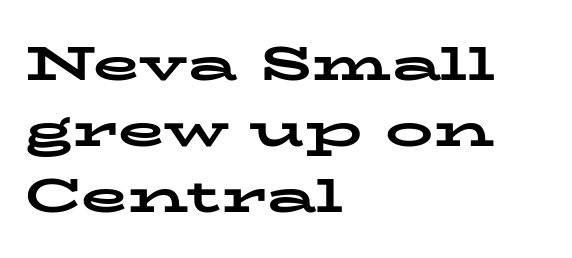
{"serif": "yes", "italic": "no", "bold": "yes", "weight": "bold", "width": "wide", "stroke_contrast": "low", "x_height": "medium", "monospaced": "no", "underline": "no", "align": "left", "line_spacing": "normal", "line_spacing_ratio": 1.37, "letter_spacing": "normal", "letter_spacing_em": 0.0, "glyph_px": 48}
